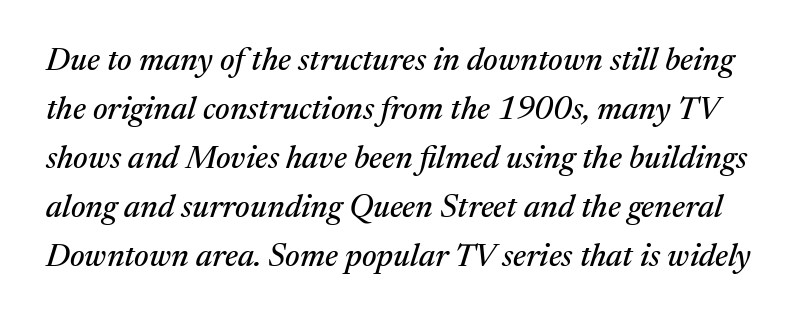
Q: Is the text italic (slanted)? A: Yes, it leans right by about 17 degrees.
Q: Is the typeface a serif or a sans-serif typeface? A: Serif.
Q: Is the text underlined? A: No.
Q: Is the spacing between letters normal or unusually wide? A: Normal.
Q: Is the spacing between lines tight, normal or loose? A: Normal.
Q: Width (condensed, normal, or wide)? A: Normal.
Q: Stroke contrast? A: Medium.
Q: x-height? A: Medium.
Q: Monospaced? A: No.
